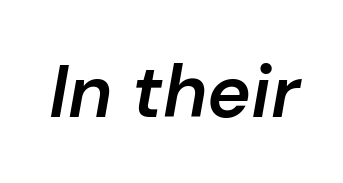
Q: Is the text bold? A: Semi-bold.
Q: Is the text italic (slanted)? A: Yes, it leans right by about 10 degrees.
Q: Is the text underlined? A: No.
Q: Is the spacing between letters normal or unusually wide? A: Normal.
Q: Width (condensed, normal, or wide)? A: Normal.
Q: Stroke contrast? A: Low.
Q: x-height? A: Medium.
Q: Monospaced? A: No.
